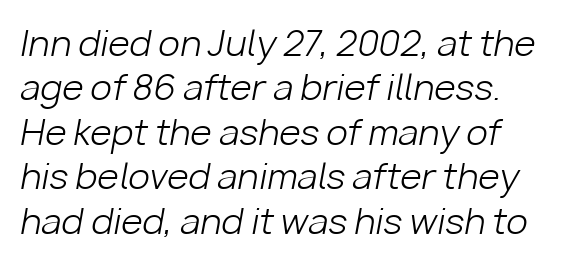
Glance below the letters and you will spot only blank space. Unbolded letterforms with no extra heft. Tracking here is standard; glyphs follow each other at the usual distance. The rendering uses natural spacing where letterforms have individual widths.
